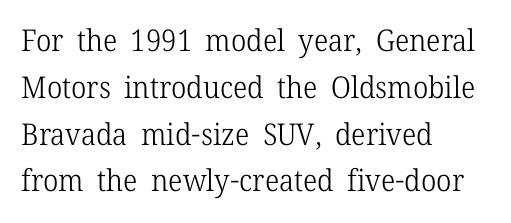
Layout note: lines flush left. Note the varied advance widths — an 'i' is clearly narrower than an 'm'. Are there feet on the stems? There are — it's a serif. Vertically, the passage feels balanced, rows spaced as you'd expect. This rendering leaves character spacing at its baseline value. Nothing heavy about these letters — not bold at all.
